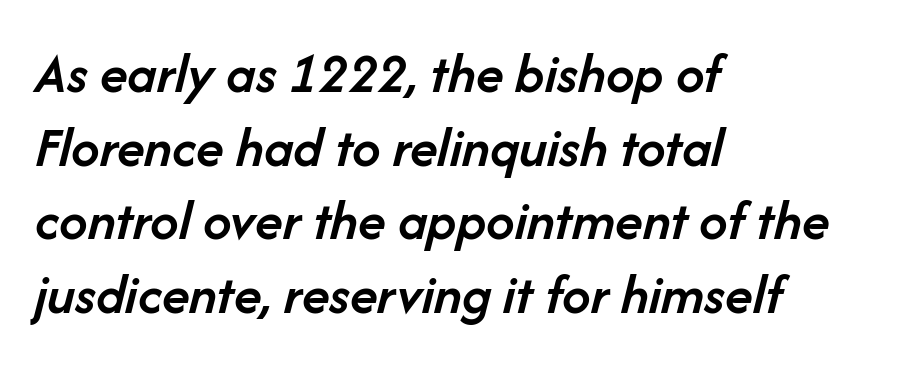
{"italic": "yes", "lean": "right", "slant_degrees": 14, "bold": "semi", "weight": "semibold", "width": "normal", "stroke_contrast": "low", "x_height": "medium", "monospaced": "no", "underline": "no", "align": "left", "line_spacing": "normal", "line_spacing_ratio": 1.29, "letter_spacing": "normal", "letter_spacing_em": 0.0, "glyph_px": 57}
